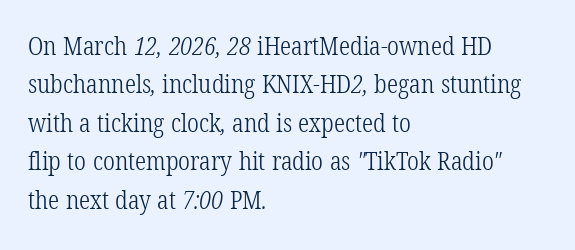
The image shows 25 px text type; set left-aligned, normal line spacing (1.54x), normal letter spacing, not underlined.
